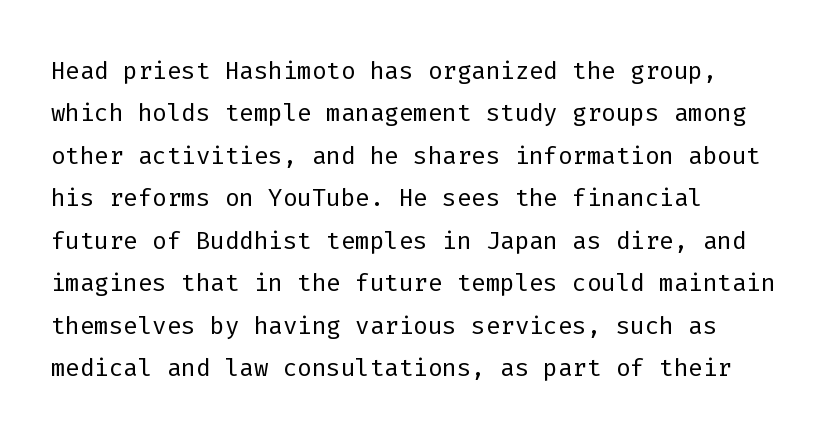
{"serif": "no", "italic": "no", "bold": "no", "weight": "light", "width": "normal", "stroke_contrast": "low", "x_height": "medium", "monospaced": "yes", "underline": "no", "align": "left", "line_spacing": "normal", "line_spacing_ratio": 1.25, "letter_spacing": "normal", "letter_spacing_em": 0.0, "glyph_px": 34}
